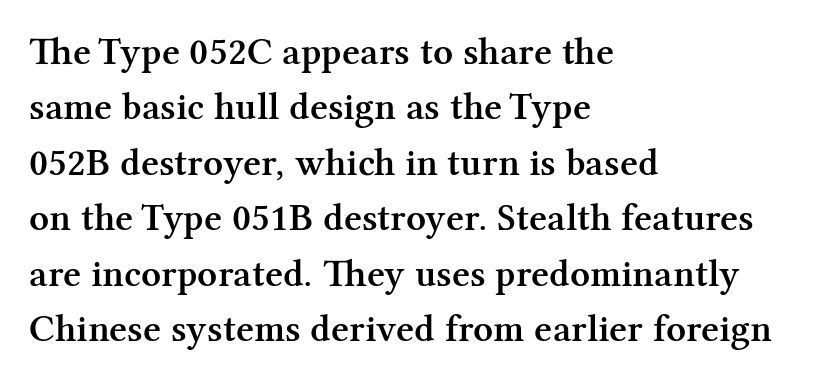
The area under the type is left untouched. The rendering uses a moderate line-height, typical for paragraphs. The letters stand straight up with perfectly vertical stems. Inter-character spacing is left at the font's built-in metrics. Note the varied advance widths — an 'i' is clearly narrower than an 'm'.
